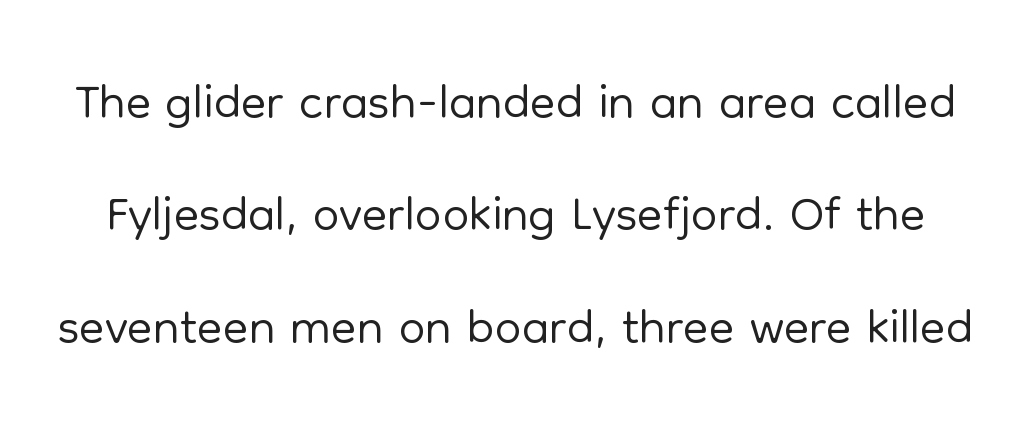
{"serif": "no", "italic": "no", "bold": "no", "weight": "light", "width": "normal", "stroke_contrast": "low", "x_height": "medium", "monospaced": "no", "underline": "no", "line_spacing": "normal", "line_spacing_ratio": 1.5, "letter_spacing": "normal", "letter_spacing_em": 0.0, "glyph_px": 75}
